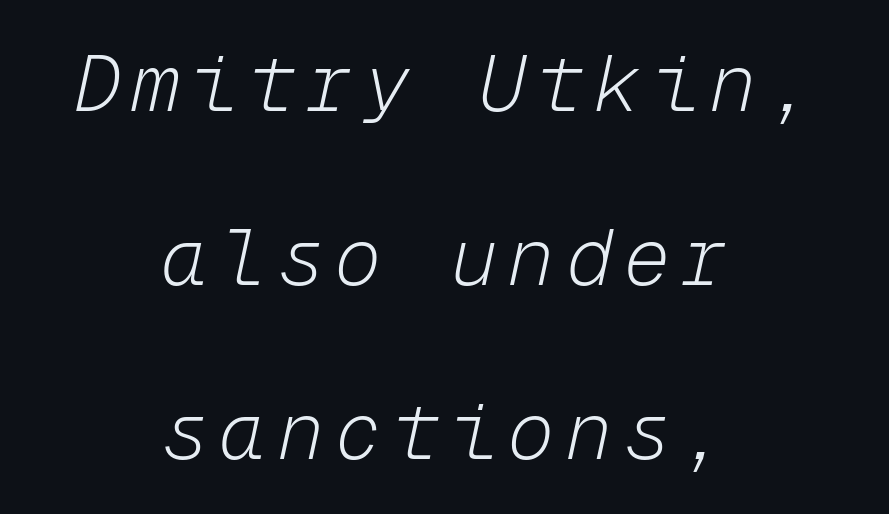
{"italic": "yes", "lean": "right", "slant_degrees": 12, "bold": "no", "weight": "light", "width": "normal", "stroke_contrast": "low", "x_height": "medium", "monospaced": "yes", "underline": "no", "align": "center", "line_spacing": "loose", "line_spacing_ratio": 2.2, "glyph_px": 79}
